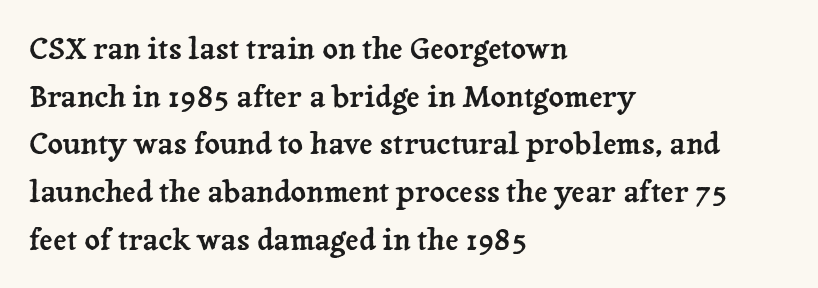
Vertical strokes here are truly vertical. Do the characters align in a grid? No, the font is proportional. The type family on display is of the serif kind. The paragraph has a hard left edge and a soft right edge. The foot of each line stays bare and open. The face used here is rendered with its standard letterfit.
